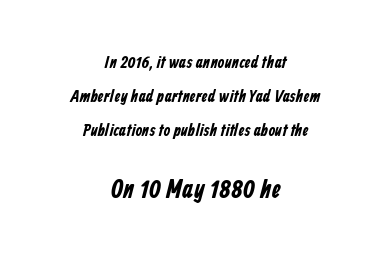
The image shows 26 px text type; set centered, loose line spacing (1.99x), normal letter spacing, not underlined; the second (bottom) block is 1.53x larger.
